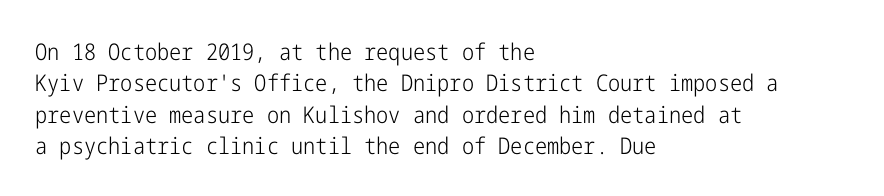
One glance says typical: line gaps are just what's usual. What stands out about the letter spacing? Nothing — it is the standard amount. This reads as an unemphasized weight, regular at the heaviest. The text block is weighted toward the left margin, trailing off unevenly rightward. Descender tails drop into unmarked territory. The specimen reads as upright at a glance.
